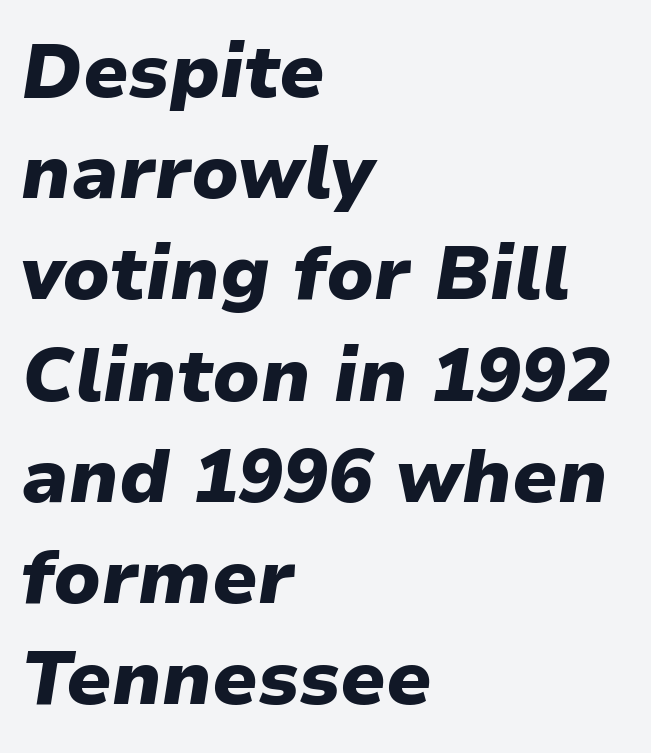
The image shows 75 px heavy type, italic (leaning right); set left-aligned, normal line spacing (1.35x), normal letter spacing, not underlined; low stroke contrast and a medium x-height.
